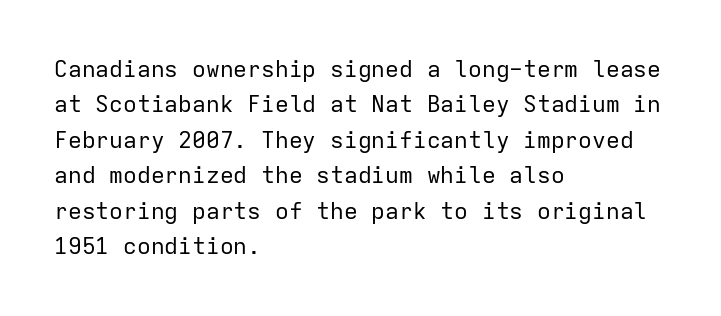
Q: Is the text bold? A: No.
Q: Is the text italic (slanted)? A: No, it is upright.
Q: Is the text underlined? A: No.
Q: How is the paragraph aligned? A: Left-aligned.
Q: Is the spacing between letters normal or unusually wide? A: Normal.
Q: Is the spacing between lines tight, normal or loose? A: Normal.
